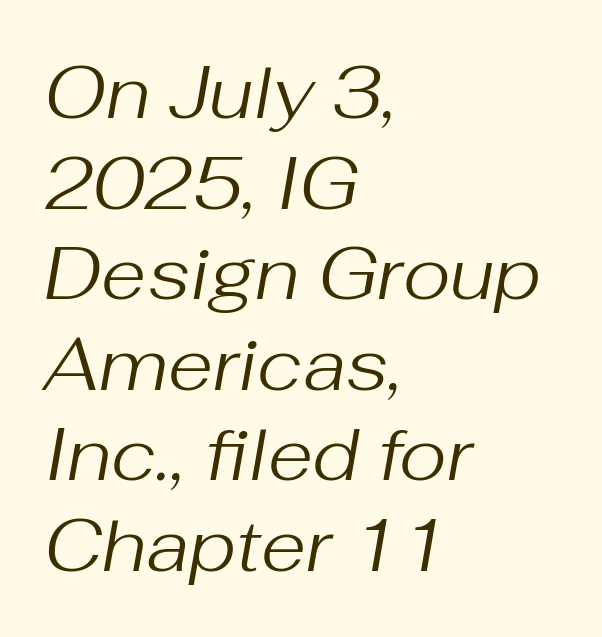
{"italic": "yes", "lean": "right", "slant_degrees": 10, "bold": "no", "weight": "regular", "width": "normal", "stroke_contrast": "medium", "x_height": "medium", "monospaced": "no", "underline": "no", "align": "left", "line_spacing_ratio": 1.24, "letter_spacing": "normal", "letter_spacing_em": 0.0, "glyph_px": 73}
